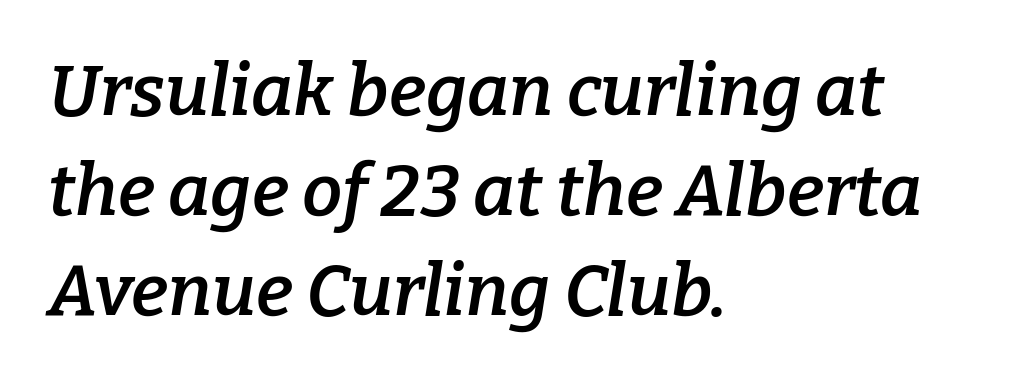
Q: Is the text bold? A: Semi-bold.
Q: Is the text italic (slanted)? A: Yes, it leans right by about 9 degrees.
Q: Is the typeface a serif or a sans-serif typeface? A: Serif.
Q: Is the text underlined? A: No.
Q: How is the paragraph aligned? A: Left-aligned.
Q: Is the spacing between letters normal or unusually wide? A: Normal.
Q: Is the spacing between lines tight, normal or loose? A: Normal.
Q: Width (condensed, normal, or wide)? A: Normal.
Q: Stroke contrast? A: Low.
Q: x-height? A: Medium.
Q: Monospaced? A: No.
